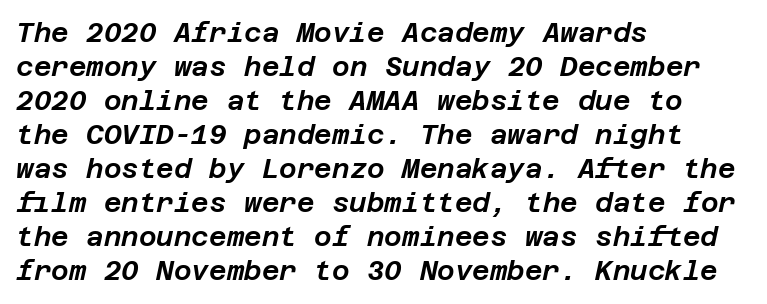
Alignment: flush left. Does the lettering tilt? It does — this is italic. Between one letter and the next there's only the usual sliver of space. Check the space under the baseline: it is left empty. Summary of vertical rhythm: regular, with standard interline spacing.
